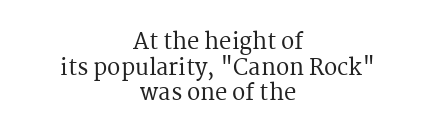
{"italic": "no", "underline": "no", "align": "center", "line_spacing_ratio": 1.16, "letter_spacing": "normal", "letter_spacing_em": 0.0, "glyph_px": 22}
